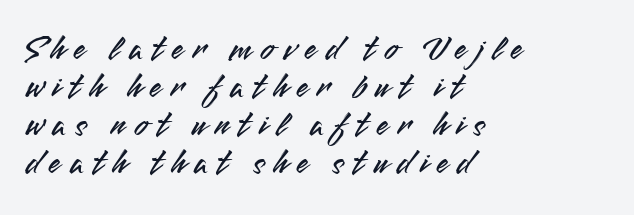
Does the type have serifs? No, each stem ends abruptly. The area under the type is left untouched. These lines are rendered in a variable-pitch font.
